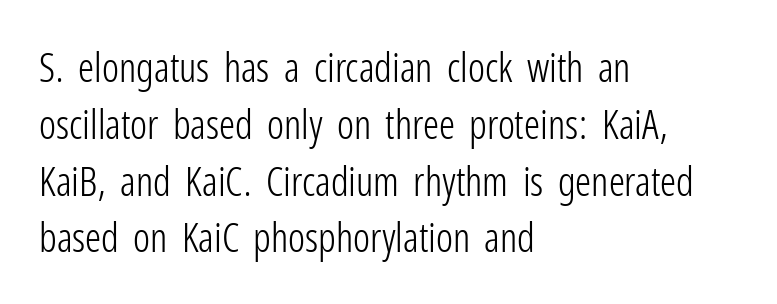
Each stroke keeps to a modest, everyday thickness or less. The lines sit at an ordinary, default distance from one another. The horizontal fit of the characters is conventional and even. Check where the strokes stop: nothing finishes them off — pure sans. Is this a fixed-width face? No — the glyphs have proportional, varying widths.
